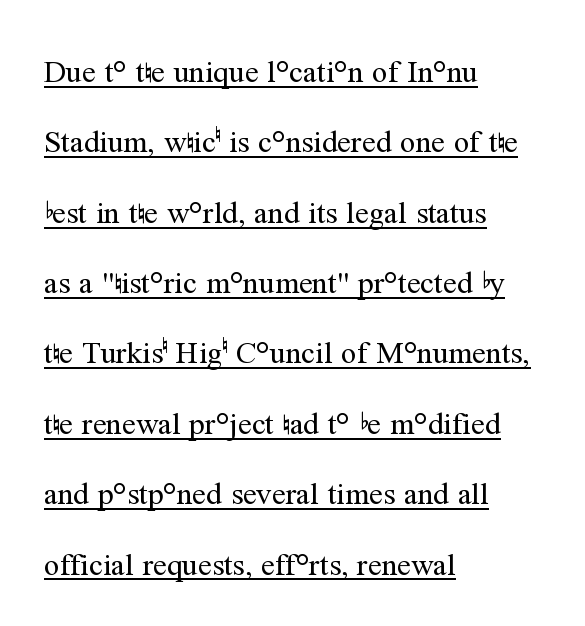
Each letter keeps its own natural width here, so spacing adapts to shape. The face used here is rendered with its standard letterfit. This rendering features underlined lettering. Every stem runs plumb, perpendicular to the baseline.
